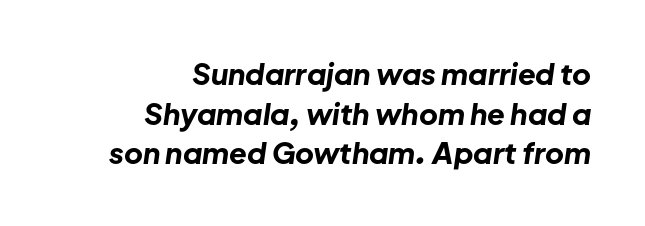
Q: Is the text bold? A: Yes.
Q: Is the text italic (slanted)? A: Yes, it leans right by about 8 degrees.
Q: Is the text underlined? A: No.
Q: How is the paragraph aligned? A: Right-aligned.
Q: Is the spacing between letters normal or unusually wide? A: Normal.
Q: Is the spacing between lines tight, normal or loose? A: Normal.
Q: Width (condensed, normal, or wide)? A: Normal.
Q: Stroke contrast? A: Low.
Q: x-height? A: Medium.
Q: Monospaced? A: No.
